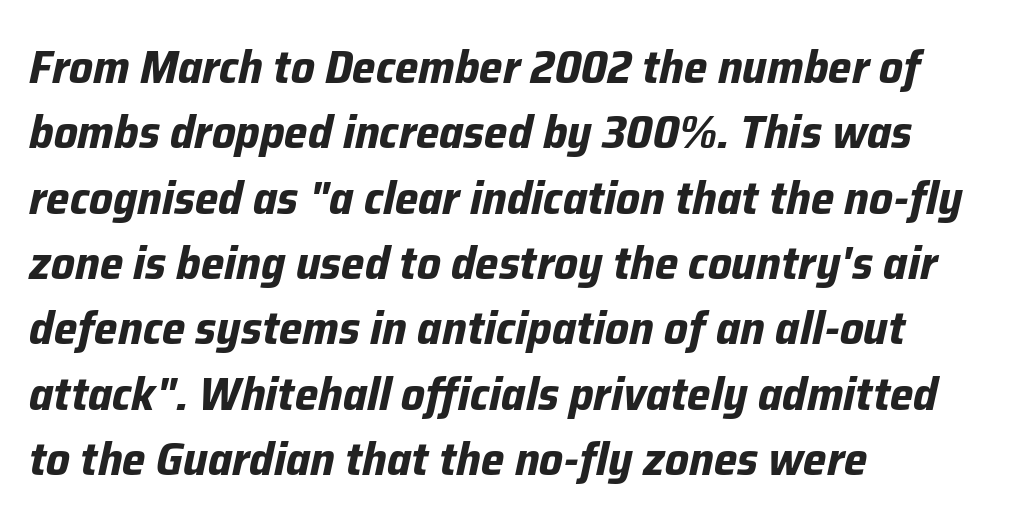
Q: Is the text bold? A: Yes.
Q: Is the text italic (slanted)? A: Yes, it leans right by about 12 degrees.
Q: Is the text underlined? A: No.
Q: How is the paragraph aligned? A: Left-aligned.
Q: Is the spacing between letters normal or unusually wide? A: Normal.
Q: Is the spacing between lines tight, normal or loose? A: Normal.
Q: Width (condensed, normal, or wide)? A: Normal.
Q: Stroke contrast? A: Low.
Q: x-height? A: Medium.
Q: Monospaced? A: No.
